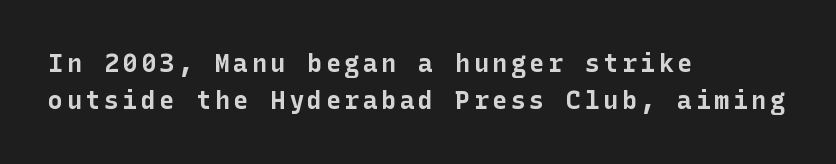
The image shows 25 px bold type, upright; set left-aligned, normal line spacing (1.47x), not underlined.
